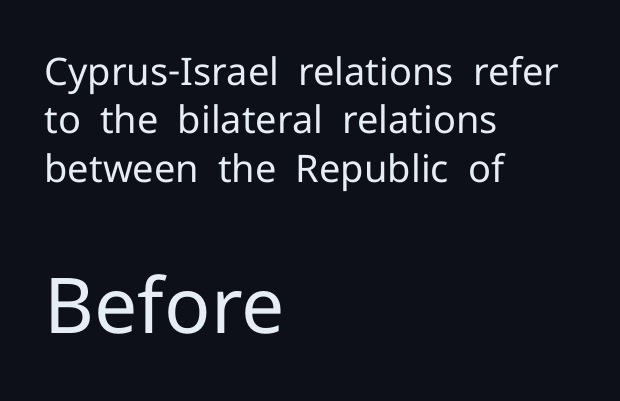
{"serif": "no", "italic": "no", "bold": "no", "weight": "regular", "width": "normal", "stroke_contrast": "low", "x_height": "medium", "monospaced": "no", "underline": "no", "align": "left", "line_spacing": "normal", "line_spacing_ratio": 1.27, "letter_spacing": "normal", "letter_spacing_em": 0.0, "larger_block": "second", "size_ratio": 2.03, "glyph_px": 77}
